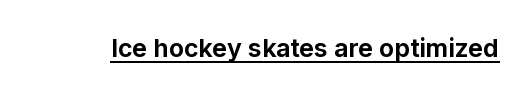
The face used here appears with an underline applied. Nope, not italic — everything's standing straight. This is heavy type, rendered in bold. Nobody touched the tracking dial on this one.
